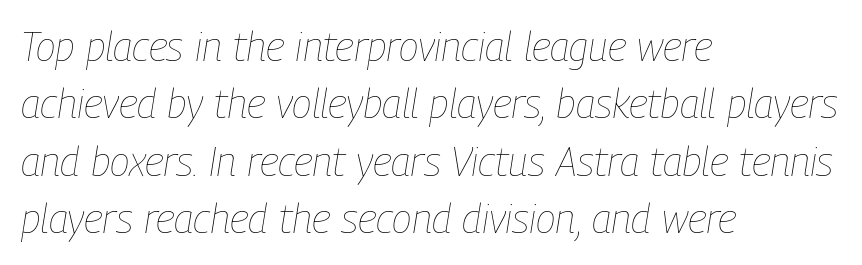
Lines of text with bare space underneath. What's the leading like? Ordinary, nothing unusual. Where is the straight margin? On the left. Does the lettering tilt? It does — this is italic. This sample has the flowing, uneven cadence of proportional lettering. Spacing between characters is what you'd get straight out of the box.
